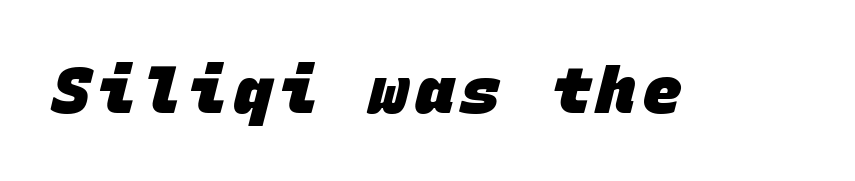
{"serif": "no", "bold": "yes", "weight": "heavy", "width": "normal", "stroke_contrast": "low", "x_height": "large", "monospaced": "yes", "underline": "no", "glyph_px": 64}
